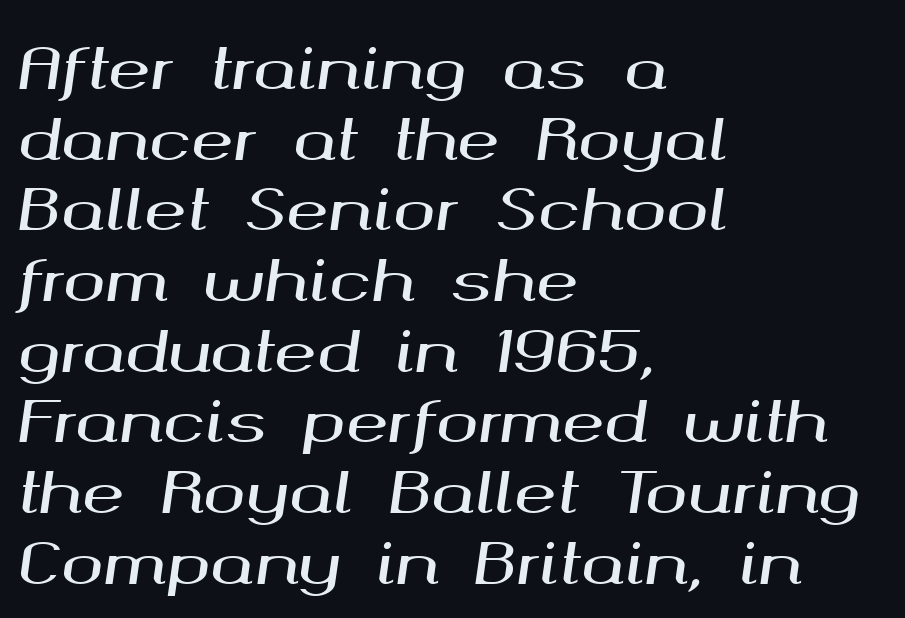
Visually the block forms a straight wall on the left and a jagged coastline on the right. Lines of text with bare space underneath. The text carries the slant typical of an italic or oblique font. Words appear dense and cohesive because spacing is normal.
